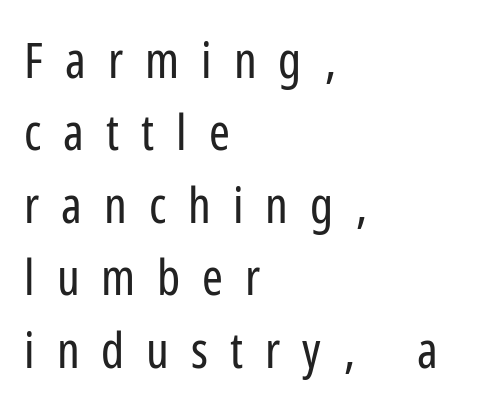
The image shows 50 px regular-weight, condensed sans-serif type, upright; set left-aligned, normal line spacing (1.45x), unusually wide letter spacing (+0.44 em), not underlined; low stroke contrast and a medium x-height.
